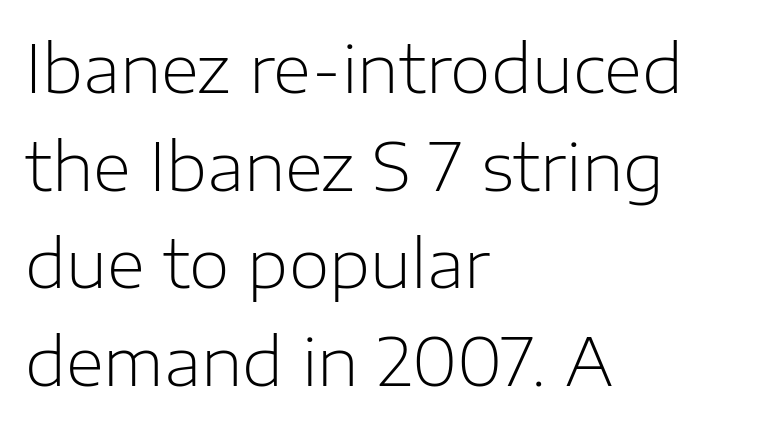
Q: Is the text bold? A: No.
Q: Is the text italic (slanted)? A: No, it is upright.
Q: Is the typeface a serif or a sans-serif typeface? A: Sans-serif.
Q: Is the text underlined? A: No.
Q: How is the paragraph aligned? A: Left-aligned.
Q: Is the spacing between letters normal or unusually wide? A: Normal.
Q: Is the spacing between lines tight, normal or loose? A: Normal.
Q: Width (condensed, normal, or wide)? A: Normal.
Q: Stroke contrast? A: Low.
Q: x-height? A: Medium.
Q: Monospaced? A: No.
